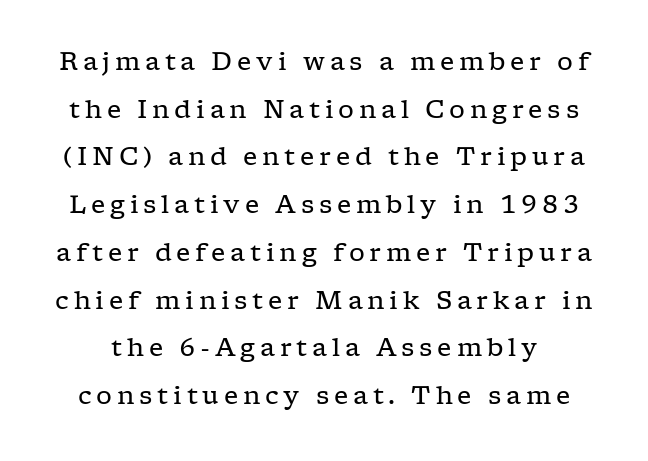
The image shows 25 px text type, upright; set loose line spacing (1.91x), not underlined.
